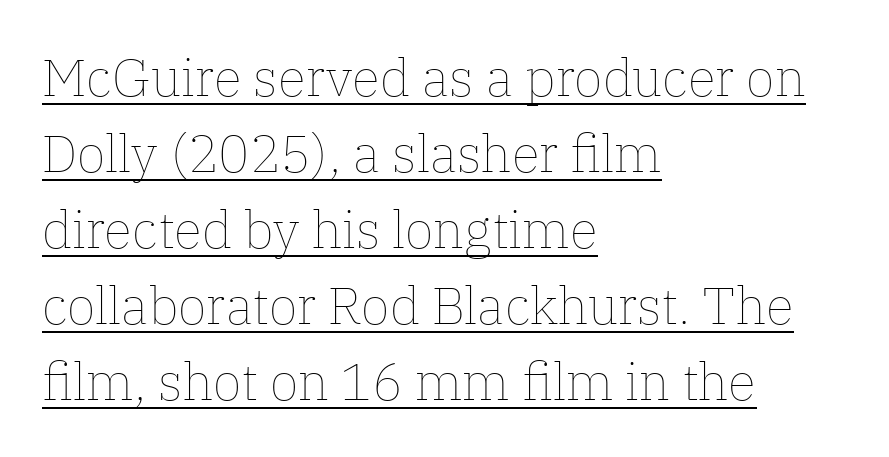
The image shows 52 px thin type, upright; set left-aligned, normal line spacing (1.46x), normal letter spacing, underlined; low stroke contrast and a medium x-height.
